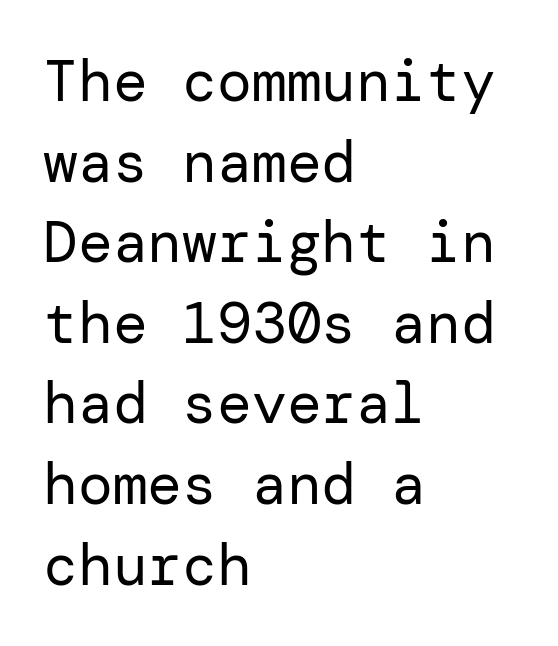
The image shows 58 px regular-weight sans-serif type, upright; set left-aligned, normal line spacing (1.39x), normal letter spacing, not underlined; low stroke contrast and a medium x-height.
